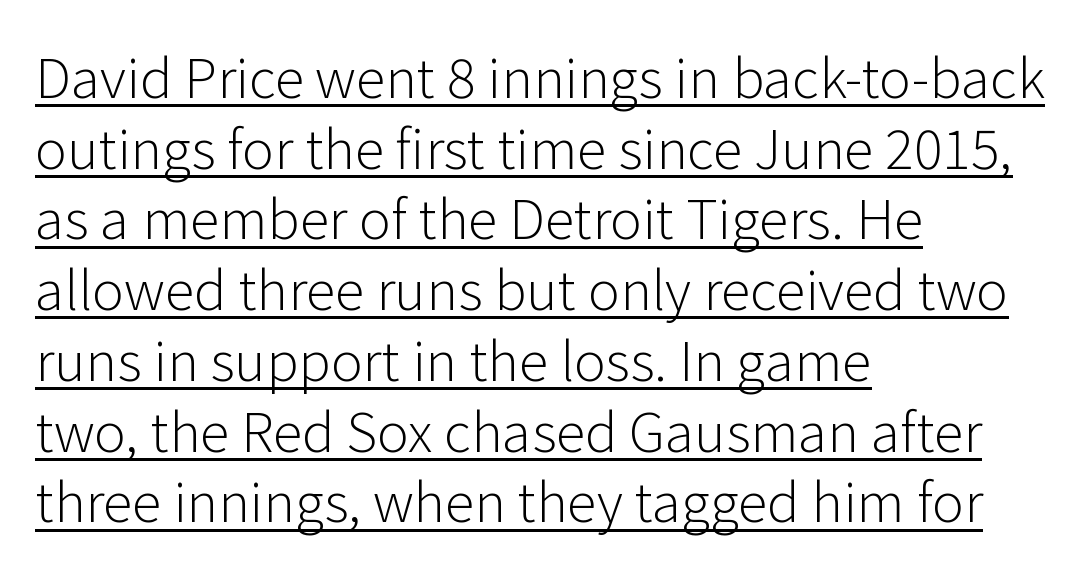
Caption: lettering with a line underneath. Think of a printed novel: that variable character pitch is what you see here. The paragraph has a hard left edge and a soft right edge. The typesetting does not lean heavy: it is not bold. Compared with typical paragraphs, the rows here are spaced about the same.
